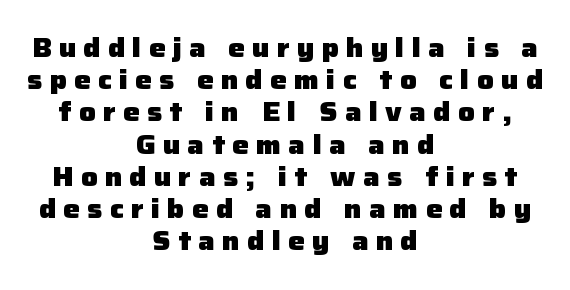
Q: Is the text bold? A: Yes.
Q: Is the text italic (slanted)? A: No, it is upright.
Q: Is the text underlined? A: No.
Q: How is the paragraph aligned? A: Centered.
Q: Is the spacing between letters normal or unusually wide? A: Unusually wide.
